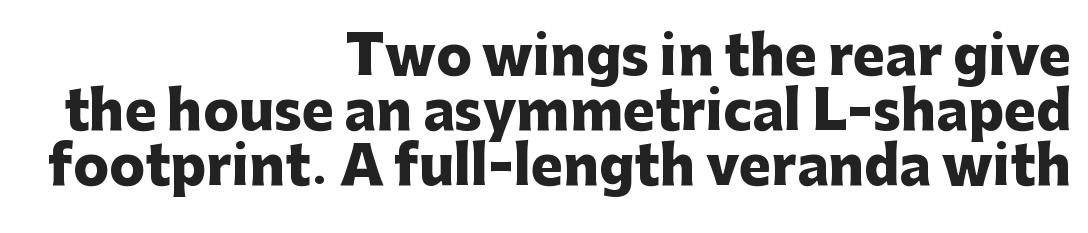
The image shows 53 px heavy sans-serif type, upright; set right-aligned, tight line spacing (1.04x), normal letter spacing, not underlined; low stroke contrast and a medium x-height.
